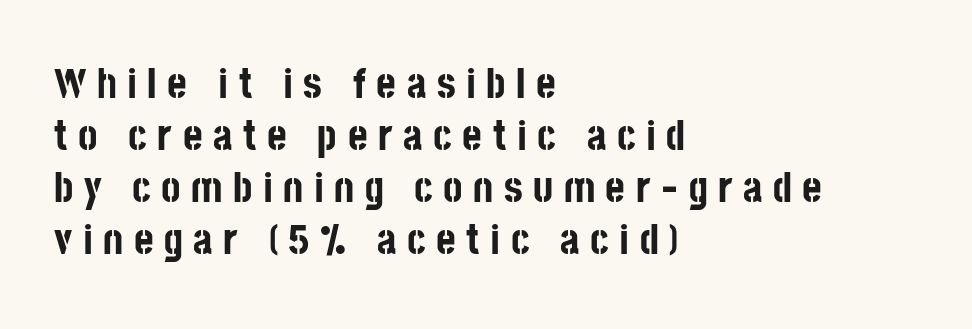
{"serif": "no", "italic": "no", "bold": "yes", "weight": "bold", "width": "condensed", "stroke_contrast": "low", "x_height": "large", "monospaced": "no", "underline": "no", "align": "left", "line_spacing_ratio": 1.24, "letter_spacing": "wide", "letter_spacing_em": 0.25, "glyph_px": 42}
